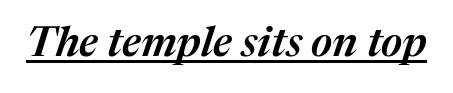
Glyph-to-glyph distance matches everyday printed text. You could not count columns in this text — the font is proportionally spaced. This sample carries an underscore along the baseline area. Stroke thickness is moderately raised; the sample reads as semibold.
